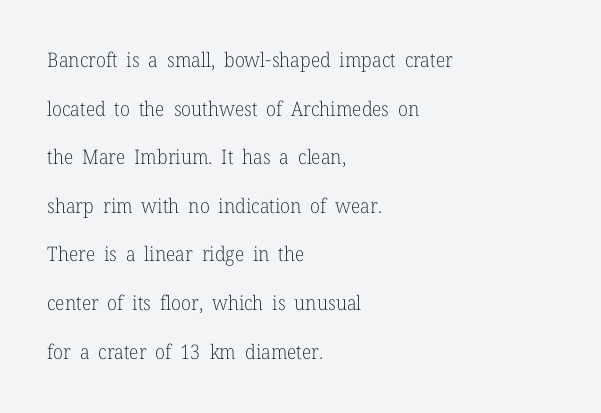
Q: Is the text bold? A: No.
Q: Is the text italic (slanted)? A: No, it is upright.
Q: Is the text underlined? A: No.
Q: How is the paragraph aligned? A: Left-aligned.
Q: Is the spacing between letters normal or unusually wide? A: Normal.
Q: Is the spacing between lines tight, normal or loose? A: Loose.
